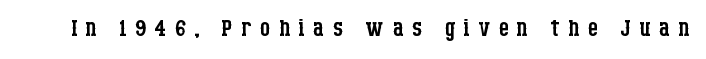
{"serif": "yes", "italic": "no", "bold": "no", "weight": "regular", "width": "condensed", "stroke_contrast": "low", "x_height": "large", "monospaced": "no", "underline": "no", "letter_spacing": "wide", "letter_spacing_em": 0.25, "glyph_px": 33}
